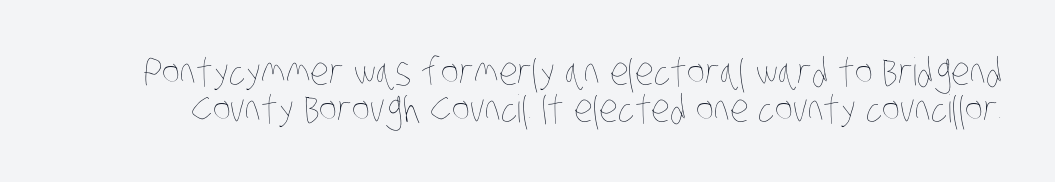
{"bold": "no", "weight": "thin", "width": "condensed", "stroke_contrast": "low", "x_height": "large", "monospaced": "no", "underline": "no", "line_spacing": "tight", "line_spacing_ratio": 0.97, "letter_spacing": "normal", "letter_spacing_em": 0.0, "glyph_px": 38}
